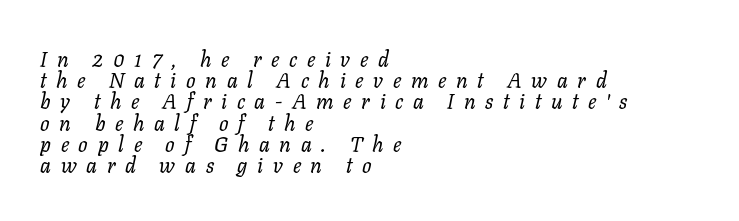
{"italic": "yes", "lean": "right", "slant_degrees": 11, "bold": "no", "underline": "no", "align": "left", "line_spacing": "tight", "line_spacing_ratio": 1.01, "letter_spacing": "wide", "letter_spacing_em": 0.46, "glyph_px": 21}
